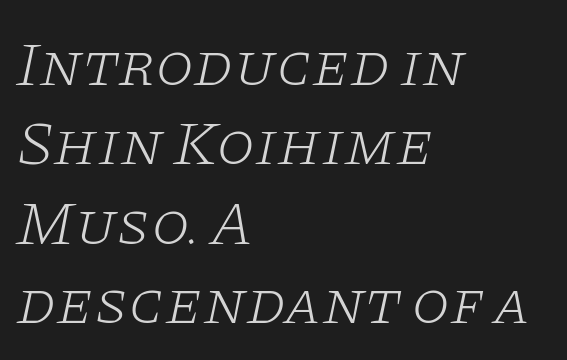
The image shows 62 px light, wide serif type, italic (leaning right); set left-aligned, normal line spacing (1.28x), normal letter spacing, not underlined; low stroke contrast and a large x-height.
